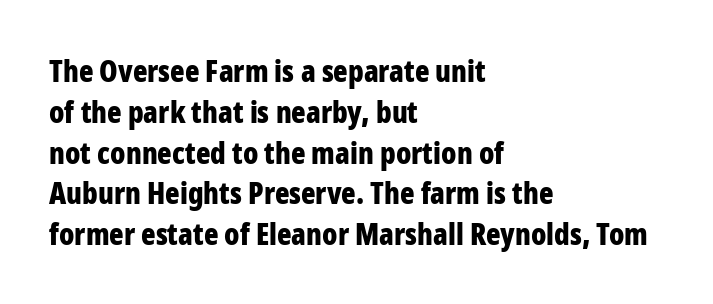
The image shows 30 px bold, condensed sans-serif type, upright; set left-aligned, normal line spacing (1.36x), normal letter spacing, not underlined; low stroke contrast and a medium x-height.
